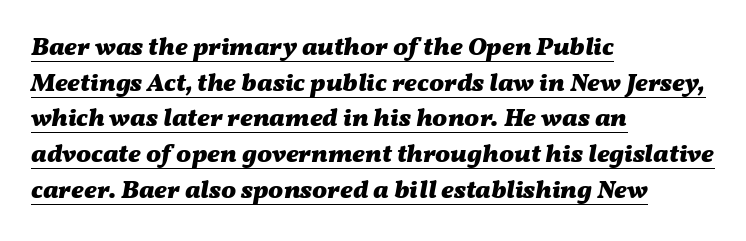
The image shows 25 px bold type, italic (leaning right); set left-aligned, normal line spacing (1.43x), normal letter spacing, underlined.
